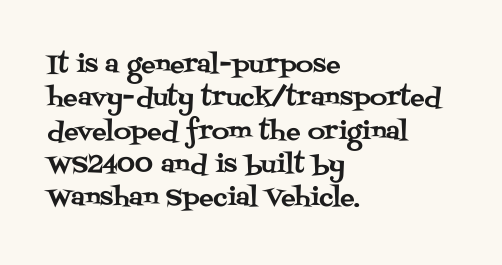
Q: Is the text italic (slanted)? A: No, it is upright.
Q: Is the text underlined? A: No.
Q: How is the paragraph aligned? A: Left-aligned.
Q: Is the spacing between letters normal or unusually wide? A: Normal.
Q: Is the spacing between lines tight, normal or loose? A: Normal.
